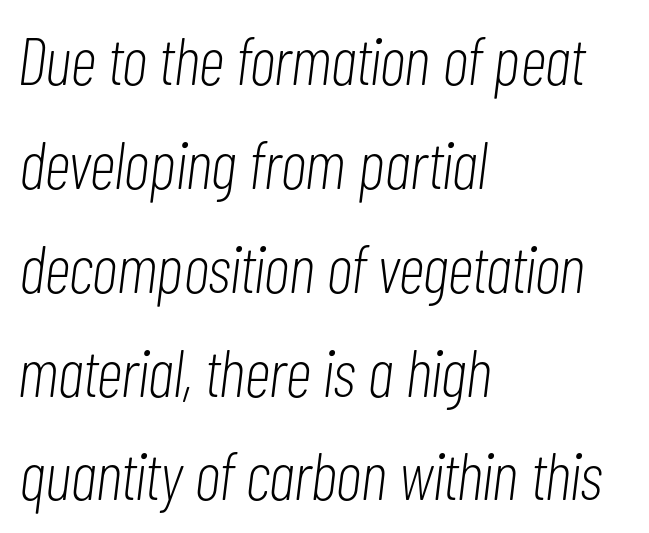
Q: Is the text bold? A: No.
Q: Is the text italic (slanted)? A: Yes, it leans right by about 7 degrees.
Q: Is the text underlined? A: No.
Q: How is the paragraph aligned? A: Left-aligned.
Q: Is the spacing between letters normal or unusually wide? A: Normal.
Q: Is the spacing between lines tight, normal or loose? A: Normal.
Q: Width (condensed, normal, or wide)? A: Condensed.
Q: Stroke contrast? A: Low.
Q: x-height? A: Medium.
Q: Monospaced? A: No.
